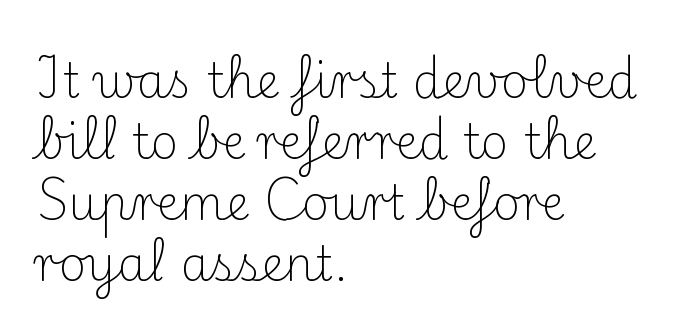
{"serif": "yes", "italic": "no", "bold": "no", "weight": "light", "width": "normal", "stroke_contrast": "medium", "x_height": "small", "monospaced": "no", "underline": "no", "align": "left", "line_spacing": "normal", "line_spacing_ratio": 1.3, "letter_spacing": "normal", "letter_spacing_em": 0.0, "glyph_px": 47}
